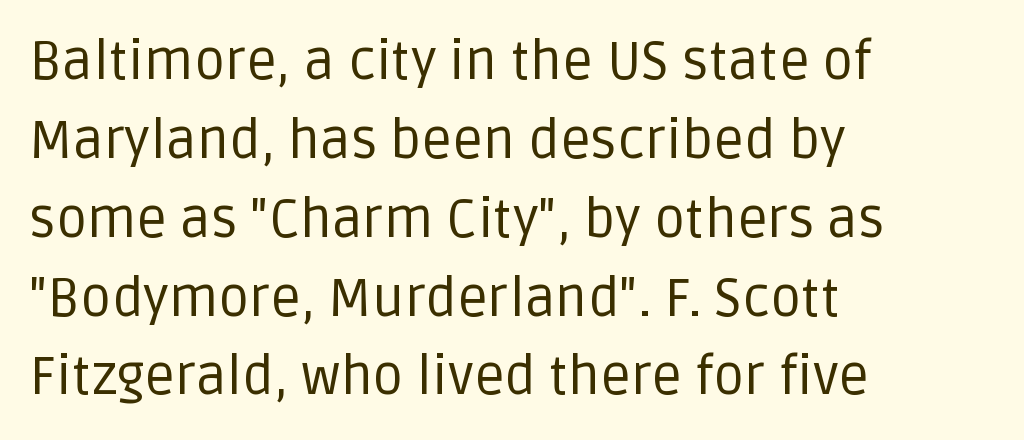
{"serif": "no", "italic": "no", "bold": "no", "weight": "regular", "width": "normal", "stroke_contrast": "low", "x_height": "large", "monospaced": "no", "underline": "no", "align": "left", "line_spacing": "normal", "line_spacing_ratio": 1.46, "letter_spacing": "normal", "letter_spacing_em": 0.0, "glyph_px": 54}
